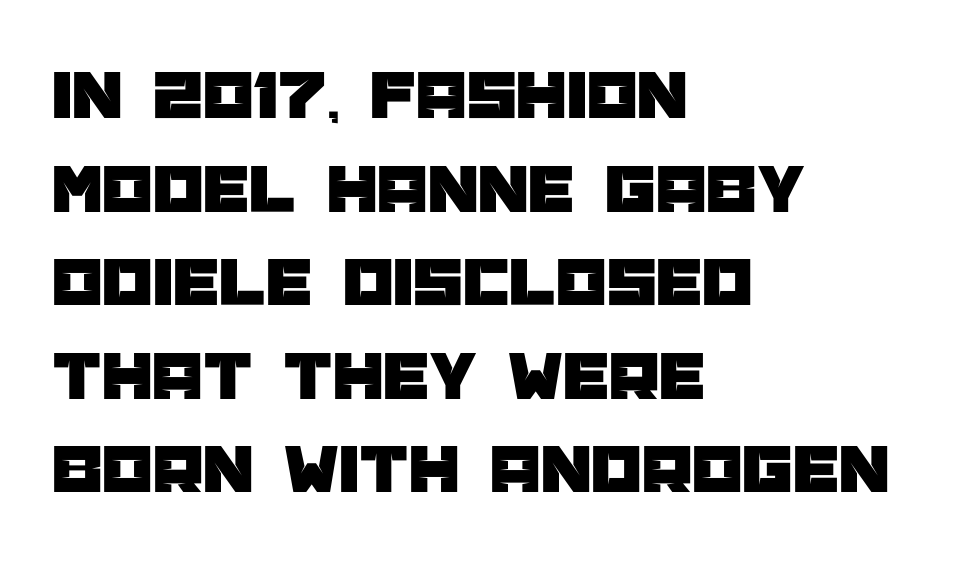
Q: Is the text italic (slanted)? A: No, it is upright.
Q: Is the typeface a serif or a sans-serif typeface? A: Sans-serif.
Q: Is the text underlined? A: No.
Q: How is the paragraph aligned? A: Left-aligned.
Q: Is the spacing between letters normal or unusually wide? A: Normal.
Q: Is the spacing between lines tight, normal or loose? A: Normal.
Q: Width (condensed, normal, or wide)? A: Normal.
Q: Stroke contrast? A: Low.
Q: x-height? A: Large.
Q: Monospaced? A: No.
